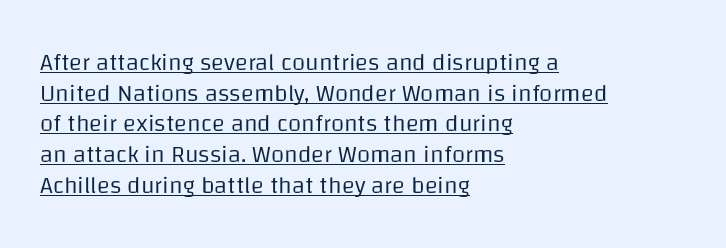
Q: Is the text bold? A: No.
Q: Is the text italic (slanted)? A: No, it is upright.
Q: Is the text underlined? A: Yes.
Q: How is the paragraph aligned? A: Left-aligned.
Q: Is the spacing between letters normal or unusually wide? A: Normal.
Q: Is the spacing between lines tight, normal or loose? A: Normal.
